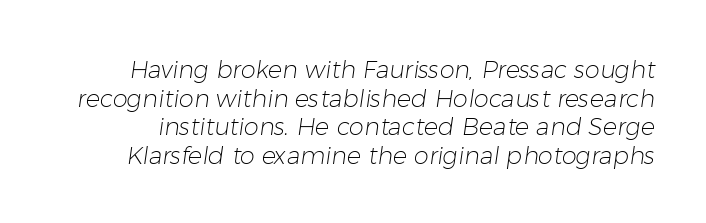
Q: Is the text bold? A: No.
Q: Is the text underlined? A: No.
Q: Is the spacing between letters normal or unusually wide? A: Normal.
